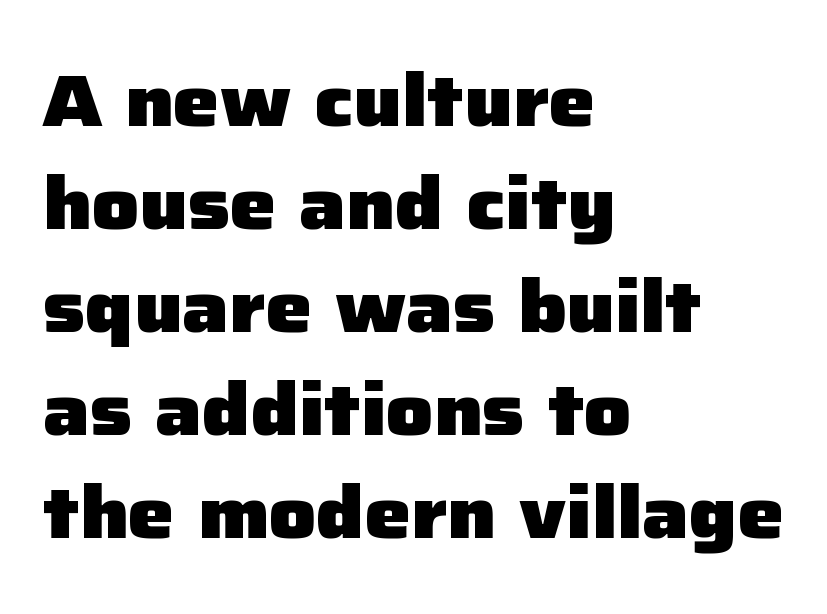
Letterform terminals end flat and unadorned throughout the passage. Chunky letters — that's bold for sure. The space beneath each line is pristine and unruled. Compared with typical body copy, the letter spacing here is the same.
